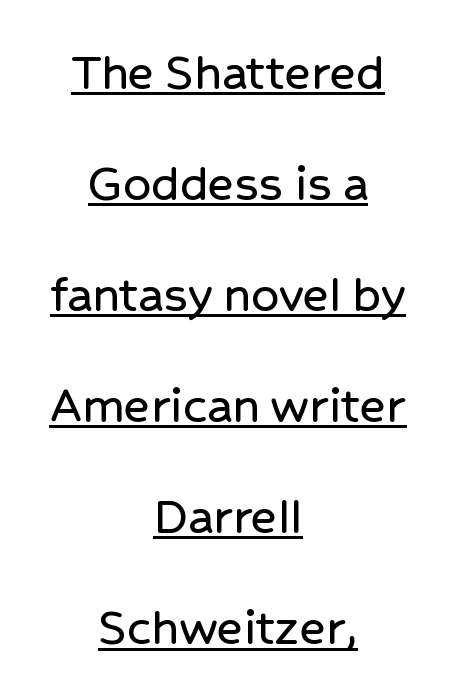
If you folded the block vertically in half, each line would mirror itself in length. Designer's note — italics off, roman on. Beneath each row of characters lies a ruled line. Typographically, this falls in the sans-serif category. The letters sit at their default tracking, neither squeezed nor spread.
